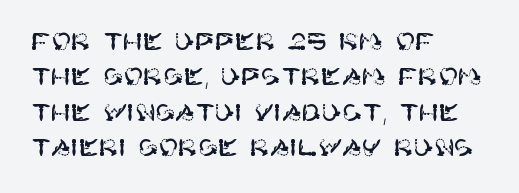
Q: Is the text italic (slanted)? A: No, it is upright.
Q: Is the text underlined? A: No.
Q: How is the paragraph aligned? A: Left-aligned.
Q: Is the spacing between letters normal or unusually wide? A: Normal.
Q: Is the spacing between lines tight, normal or loose? A: Normal.
